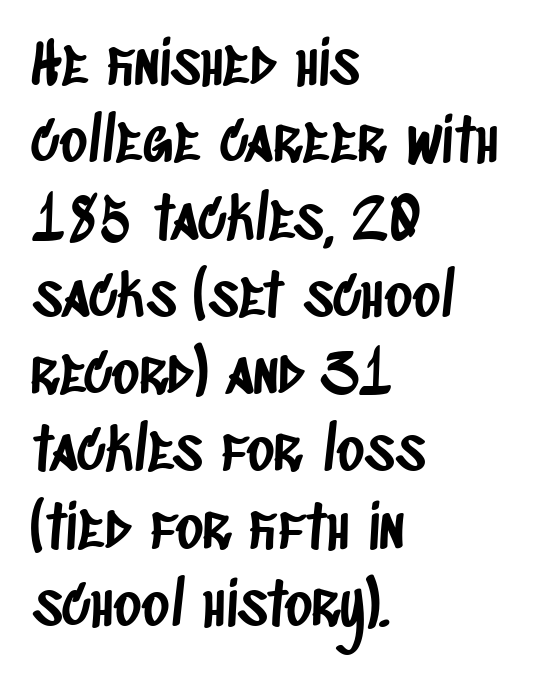
These lines sit exactly where default settings would place them. Compared with typical body copy, the letter spacing here is the same. To sum up the face: it is a sans, with no serifs. All the whitespace from short lines collects on the right. These lines are rendered in a variable-pitch font. Descender tails drop into unmarked territory.
